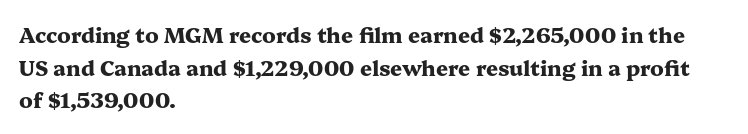
{"italic": "no", "bold": "yes", "underline": "no", "align": "left", "line_spacing": "normal", "line_spacing_ratio": 1.55, "letter_spacing": "normal", "letter_spacing_em": 0.0, "glyph_px": 21}
